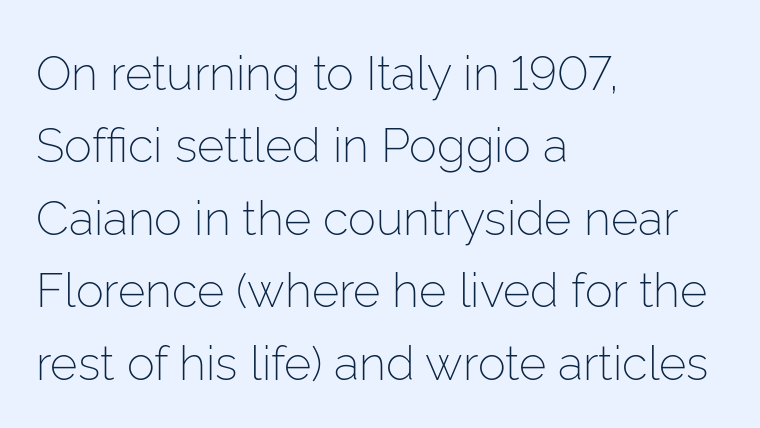
The image shows 47 px light sans-serif type, upright; set left-aligned, normal line spacing (1.54x), normal letter spacing, not underlined; low stroke contrast and a medium x-height.
